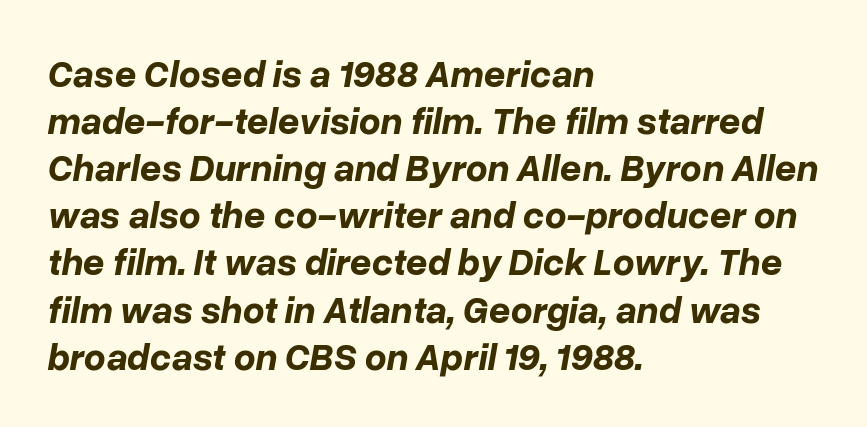
The image shows 38 px bold type, italic (leaning right); set left-aligned, line spacing 1.24x, normal letter spacing, not underlined; low stroke contrast and a medium x-height.
